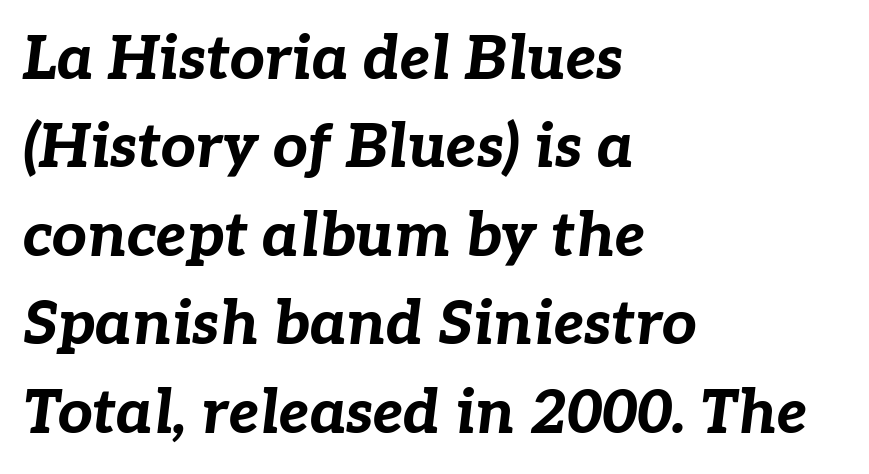
This rendering leaves character spacing at its baseline value. The leading is moderate, giving the passage an even texture. Caption: multi-line text, flush left, ragged right. Students, this is bold: see how much ink each stroke carries. Is this a fixed-width face? No — the glyphs have proportional, varying widths. Quick note: underline off.
